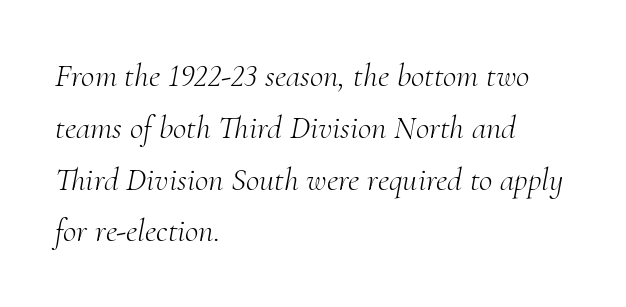
The zone under the glyphs is completely vacant. Quick note: interline space is typical. Inter-character spacing is left at the font's built-in metrics. Do the characters align in a grid? No, the font is proportional.
